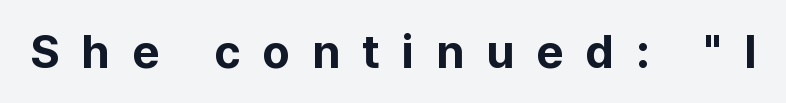
These lines carry a lot of weight — the face is fully bold. The designer went with a sans here, leaving each stem footless. Has an underline been added? It has not. This sample has the flowing, uneven cadence of proportional lettering. The letters stand upright; this is a roman face.
